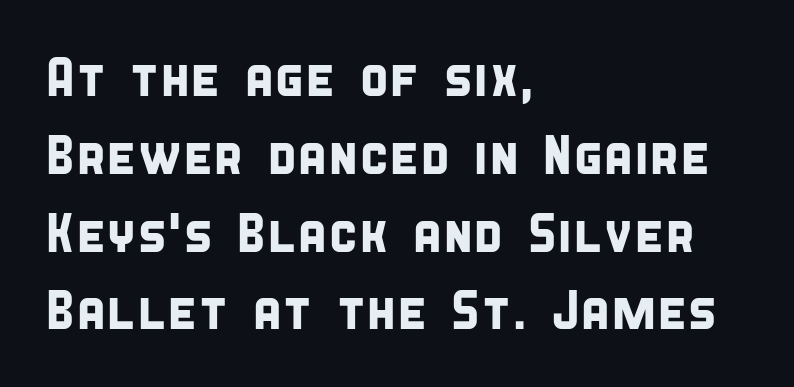
Q: Is the typeface a serif or a sans-serif typeface? A: Sans-serif.
Q: Is the text underlined? A: No.
Q: How is the paragraph aligned? A: Left-aligned.
Q: Is the spacing between letters normal or unusually wide? A: Normal.
Q: Is the spacing between lines tight, normal or loose? A: Normal.
Q: Width (condensed, normal, or wide)? A: Condensed.
Q: Stroke contrast? A: Low.
Q: x-height? A: Large.
Q: Monospaced? A: No.
